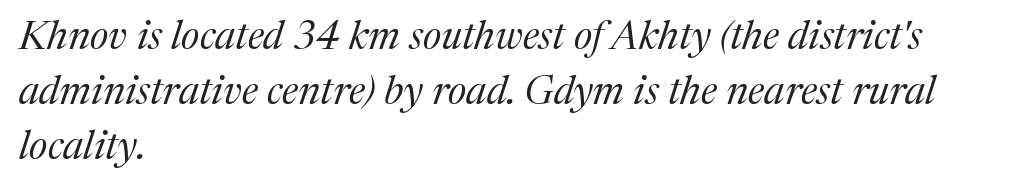
Type style note: has serifs. Is the block centered? No — it sits flush against the left margin. Stem width sits at or under what a default text font uses. No word sits above an underline.
